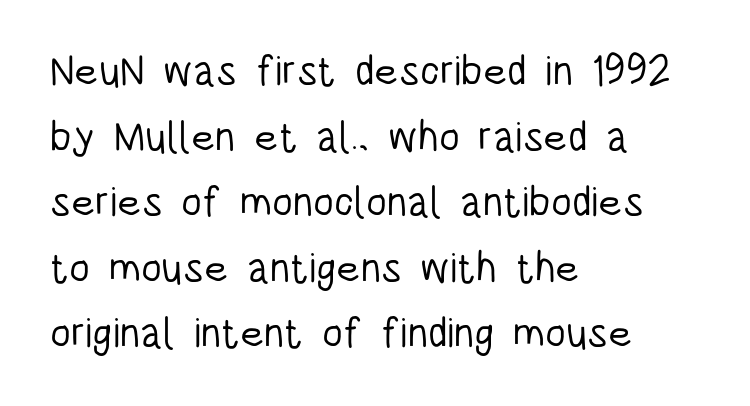
Q: Is the text bold? A: No.
Q: Is the text italic (slanted)? A: No, it is upright.
Q: Is the typeface a serif or a sans-serif typeface? A: Sans-serif.
Q: Is the text underlined? A: No.
Q: How is the paragraph aligned? A: Left-aligned.
Q: Is the spacing between letters normal or unusually wide? A: Normal.
Q: Is the spacing between lines tight, normal or loose? A: Normal.
Q: Width (condensed, normal, or wide)? A: Condensed.
Q: Stroke contrast? A: Low.
Q: x-height? A: Large.
Q: Monospaced? A: No.
